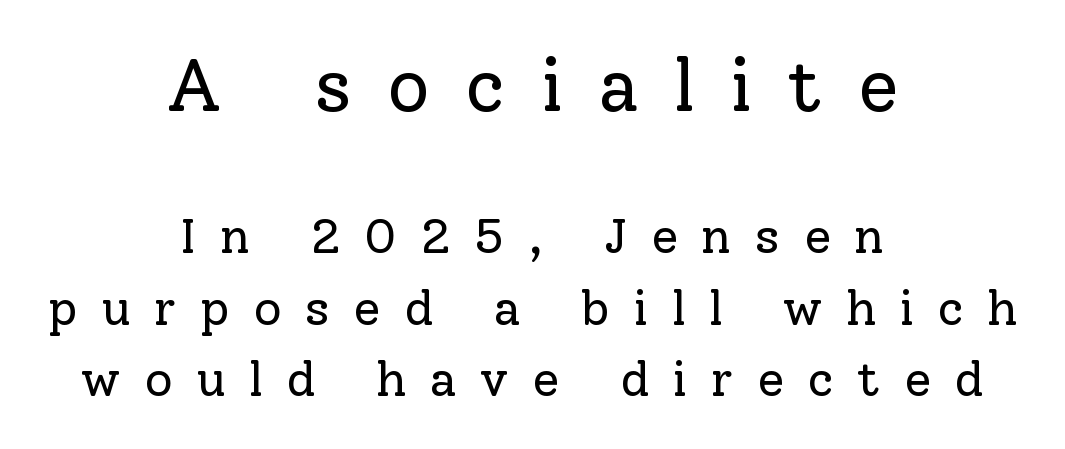
Q: Is the text bold? A: No.
Q: Is the text italic (slanted)? A: No, it is upright.
Q: Is the typeface a serif or a sans-serif typeface? A: Serif.
Q: Is the text underlined? A: No.
Q: How is the paragraph aligned? A: Centered.
Q: Is the spacing between letters normal or unusually wide? A: Unusually wide.
Q: Is the spacing between lines tight, normal or loose? A: Normal.
Q: Which block of text is set in a larger size, the first (top) or the second (bottom)? A: The first (top) one.
Q: Width (condensed, normal, or wide)? A: Normal.
Q: Stroke contrast? A: Low.
Q: x-height? A: Medium.
Q: Monospaced? A: No.
